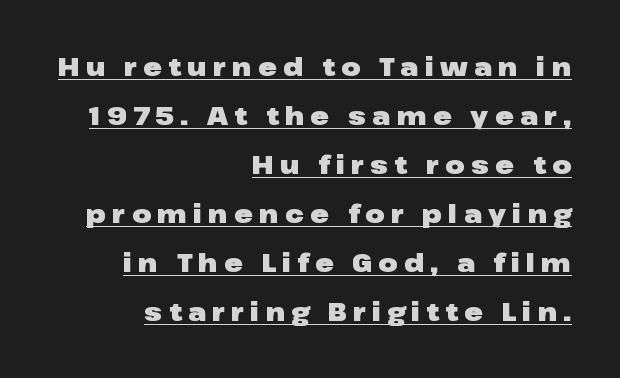
{"italic": "no", "bold": "yes", "underline": "yes", "align": "right", "line_spacing": "loose", "line_spacing_ratio": 1.96, "letter_spacing": "wide", "letter_spacing_em": 0.25, "glyph_px": 25}
